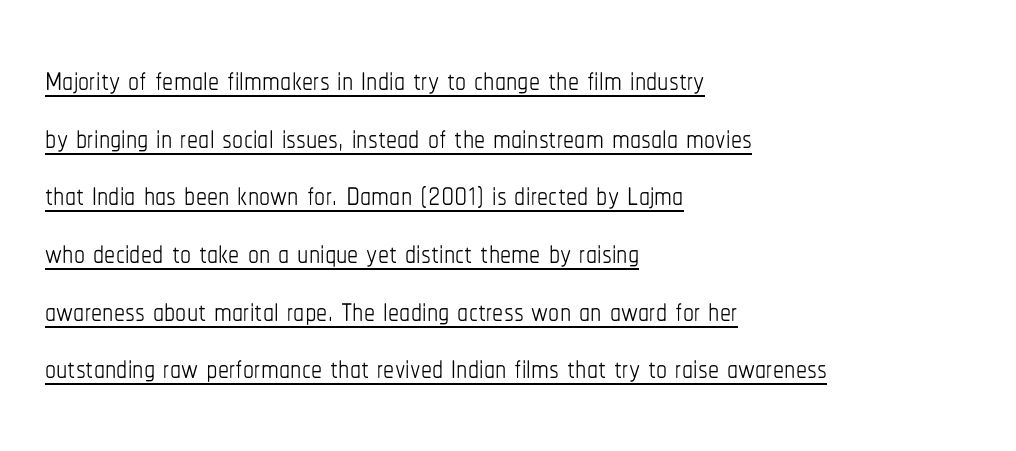
The image shows 44 px thin, condensed type, upright; set left-aligned, normal line spacing (1.31x), normal letter spacing, underlined; low stroke contrast and a medium x-height.
